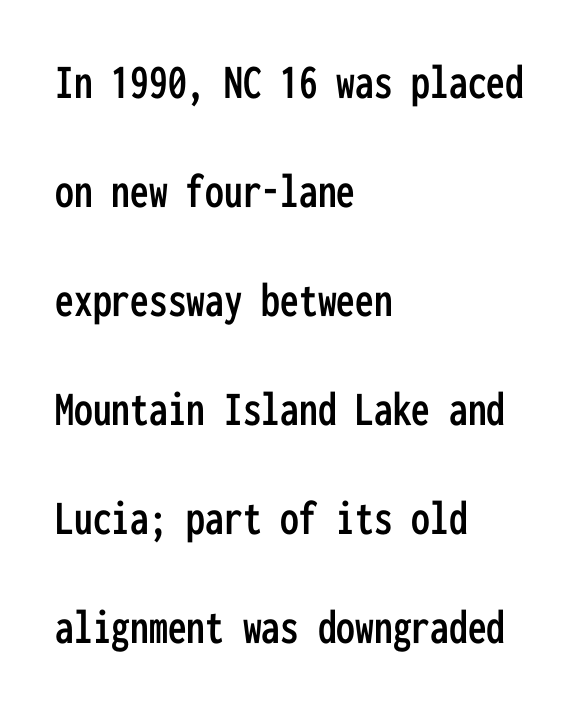
The image shows 50 px condensed sans-serif type, upright, monospaced; set left-aligned, loose line spacing (2.18x), normal letter spacing, not underlined; low stroke contrast and a medium x-height.
